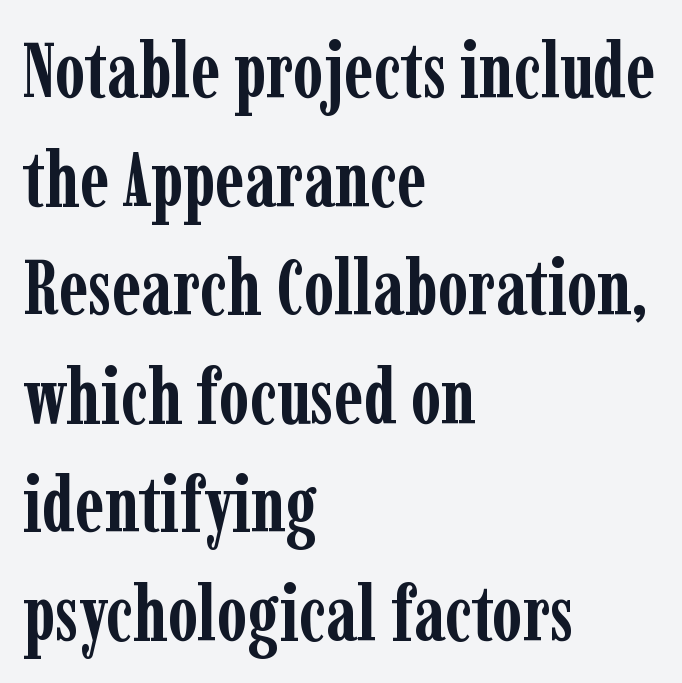
The face used here is proportionally spaced, like ordinary book or web type. The leading is moderate, giving the passage an even texture. The lettering stays uniformly vertical, giving the passage a roman look. As a designer I'd log this as weight 700, bold. The passage shown has conventional tracking throughout. Visually the block forms a straight wall on the left and a jagged coastline on the right.
